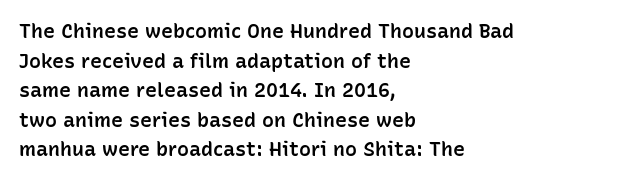
{"italic": "no", "bold": "semi", "underline": "no", "align": "left", "line_spacing": "normal", "line_spacing_ratio": 1.48, "letter_spacing": "normal", "letter_spacing_em": 0.0, "glyph_px": 20}
